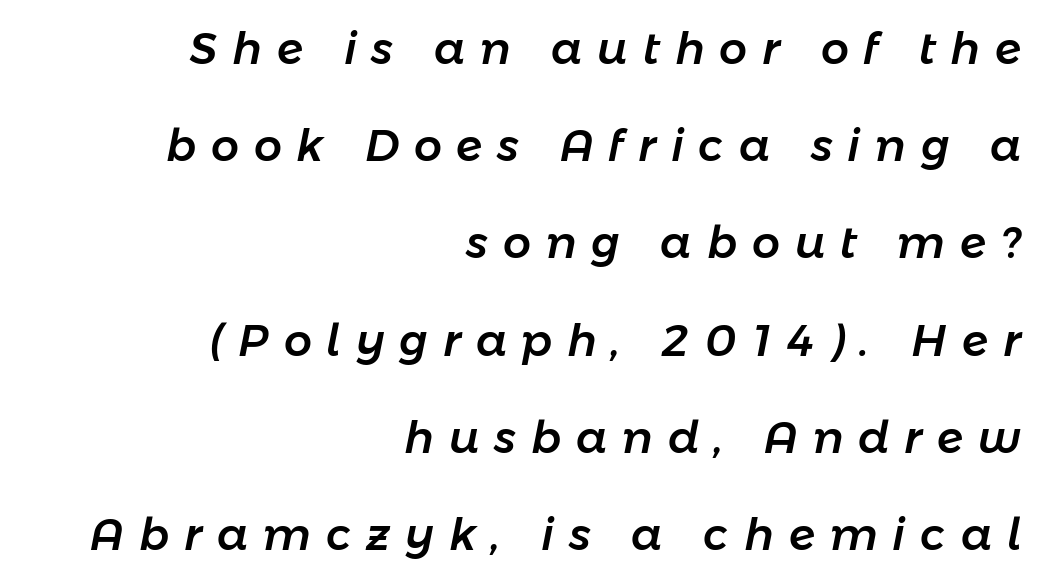
The image shows 44 px text type, italic (leaning right); set right-aligned, loose line spacing (2.21x), unusually wide letter spacing (+0.34 em), not underlined; low stroke contrast and a medium x-height.
